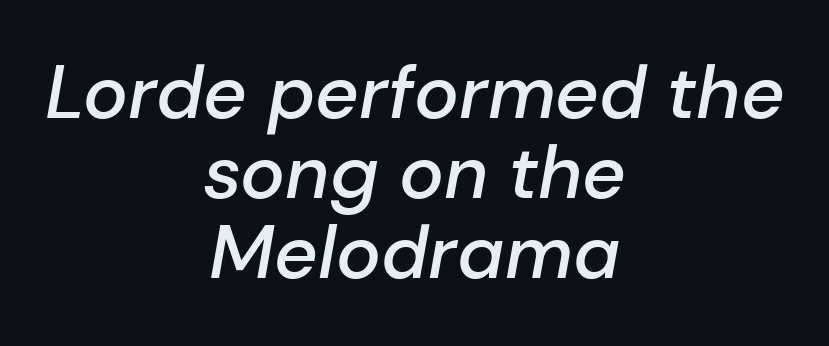
{"italic": "yes", "lean": "right", "slant_degrees": 10, "bold": "semi", "weight": "semibold", "width": "normal", "stroke_contrast": "low", "x_height": "medium", "monospaced": "no", "underline": "no", "align": "center", "line_spacing": "tight", "line_spacing_ratio": 1.07, "letter_spacing": "normal", "letter_spacing_em": 0.0, "glyph_px": 75}
